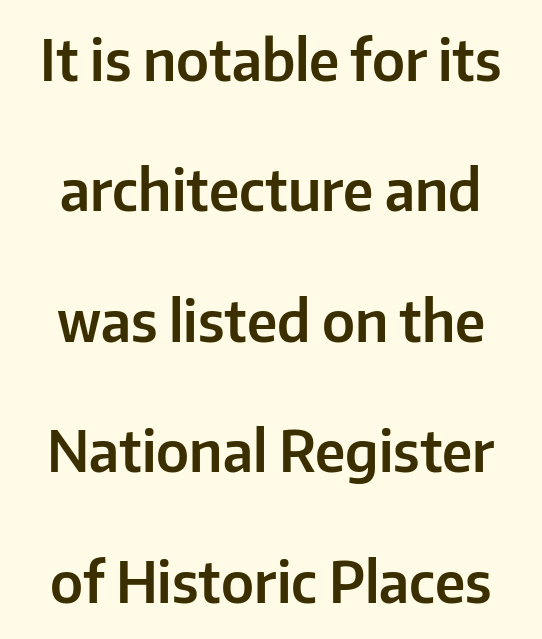
Bare-footed words on every line. A typesetter would call this proportional, since set widths differ per character. Grotesque or geometric, the face here clearly has no serifs. Italic? Not at all — the glyphs are vertical. The block of text is sparse from top to bottom, with ample space between rows. Tracking value appears to be zero — textbook default spacing.
